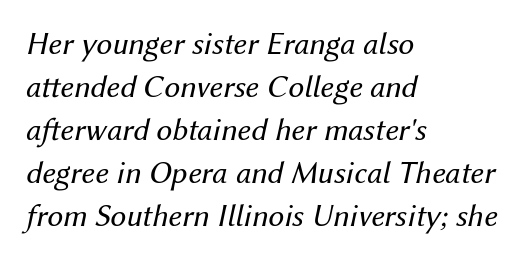
The image shows 32 px regular-weight type, italic (leaning right); set left-aligned, normal line spacing (1.34x), normal letter spacing, not underlined; medium stroke contrast and a medium x-height.
